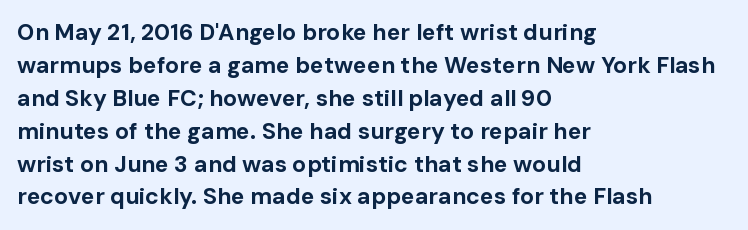
Q: Is the text bold? A: Yes.
Q: Is the text italic (slanted)? A: No, it is upright.
Q: Is the text underlined? A: No.
Q: How is the paragraph aligned? A: Left-aligned.
Q: Is the spacing between letters normal or unusually wide? A: Normal.
Q: Is the spacing between lines tight, normal or loose? A: Normal.
